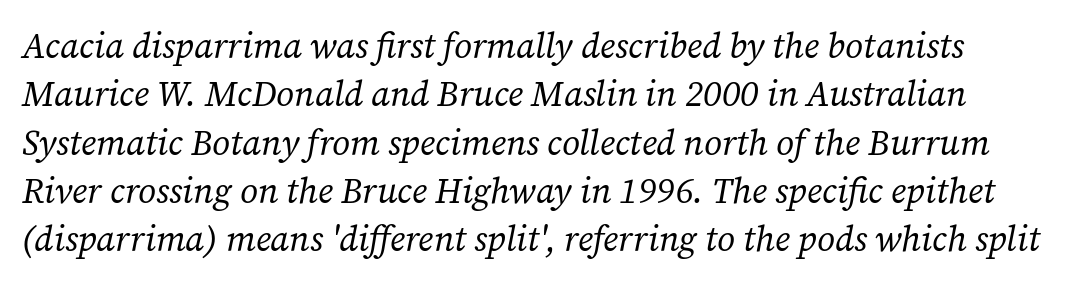
The axis of the letterforms is tilted away from vertical. These lines are rendered in a variable-pitch font. Unmarked baselines from the first word to the last. Letterform terminals end in serifs throughout the passage.
